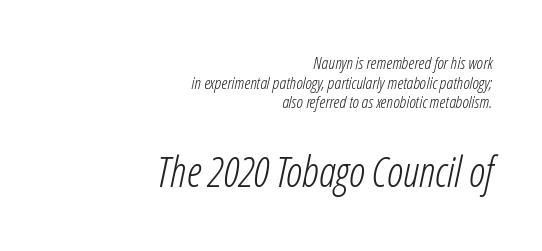
{"italic": "yes", "lean": "right", "slant_degrees": 12, "bold": "no", "weight": "light", "width": "condensed", "stroke_contrast": "low", "x_height": "medium", "monospaced": "no", "underline": "no", "align": "right", "line_spacing": "tight", "line_spacing_ratio": 1.15, "letter_spacing": "normal", "letter_spacing_em": 0.0, "larger_block": "second", "size_ratio": 2.47, "glyph_px": 42}
